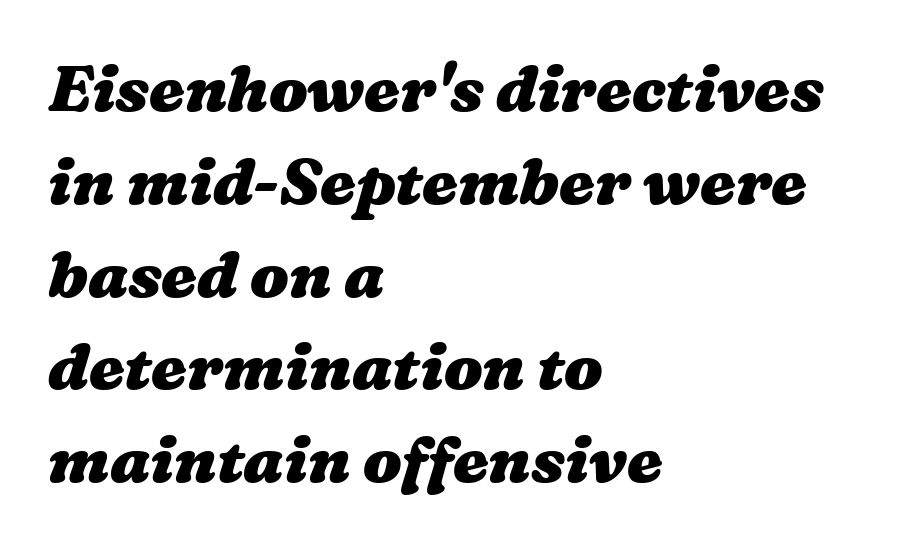
The image shows 64 px heavy, wide type; set left-aligned, normal line spacing (1.45x), normal letter spacing, not underlined; medium stroke contrast and a medium x-height.
